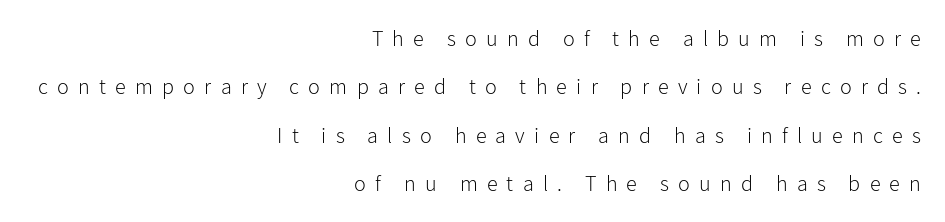
The baseline area is clear. Rows of type keep a wide berth in the vertical direction. Reading down the block, your eye finds every line finishing at a fixed right position. In terms of letterspacing, this is a distinctly airy, spread setting. These lines were composed using upright roman letters. The strokes are not fattened; the text isn't bold.
